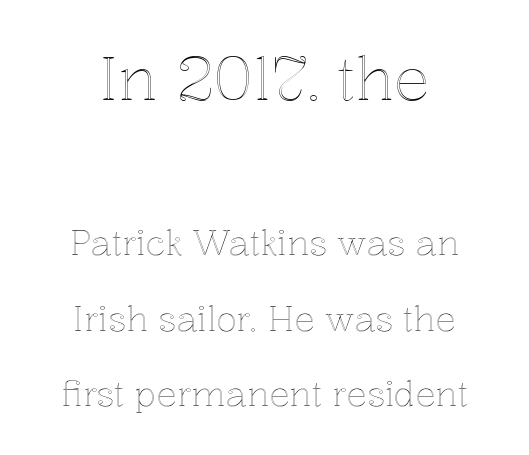
{"italic": "no", "width": "normal", "x_height": "medium", "monospaced": "no", "underline": "no", "align": "center", "line_spacing": "loose", "line_spacing_ratio": 2.23, "letter_spacing": "normal", "letter_spacing_em": 0.0, "larger_block": "first", "size_ratio": 1.76, "glyph_px": 60}
